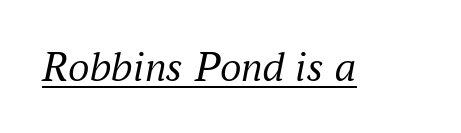
Q: Is the text bold? A: No.
Q: Is the text italic (slanted)? A: Yes, it leans right by about 16 degrees.
Q: Is the typeface a serif or a sans-serif typeface? A: Serif.
Q: Is the text underlined? A: Yes.
Q: Is the spacing between letters normal or unusually wide? A: Normal.
Q: Width (condensed, normal, or wide)? A: Normal.
Q: Stroke contrast? A: Medium.
Q: x-height? A: Small.
Q: Monospaced? A: No.
